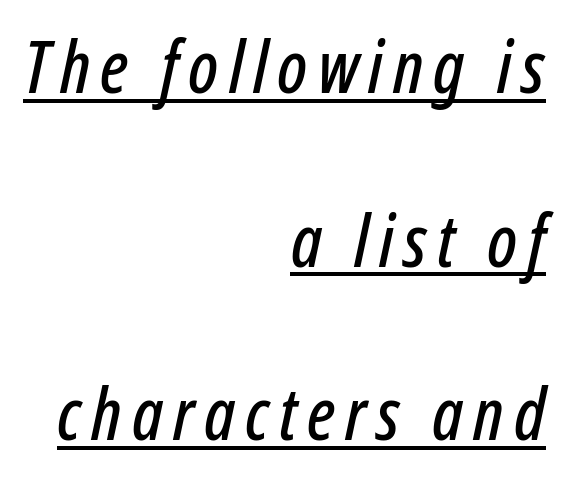
The image shows 72 px condensed type, italic (leaning right); set right-aligned, loose line spacing (2.41x), underlined; low stroke contrast and a medium x-height.
